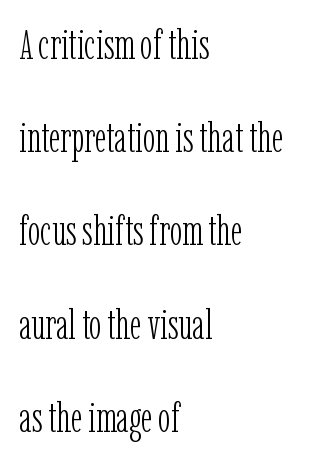
The image shows 42 px light, condensed serif type, upright; set left-aligned, loose line spacing (2.22x), normal letter spacing, not underlined; low stroke contrast and a medium x-height.
